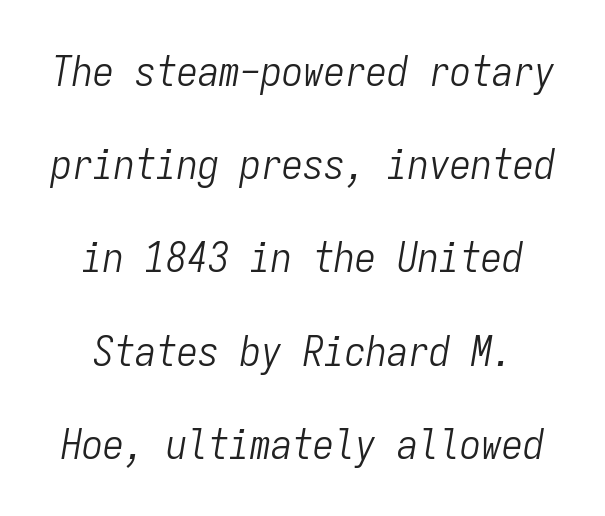
{"italic": "yes", "lean": "right", "slant_degrees": 9, "bold": "no", "weight": "light", "width": "condensed", "stroke_contrast": "low", "x_height": "medium", "monospaced": "yes", "underline": "no", "line_spacing": "loose", "line_spacing_ratio": 2.22, "letter_spacing": "normal", "letter_spacing_em": 0.0, "glyph_px": 42}
